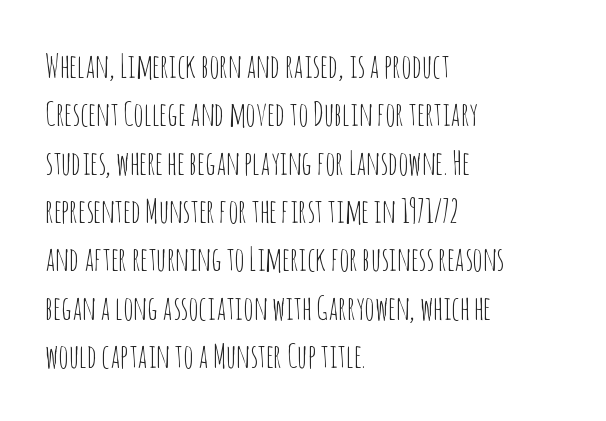
The image shows 32 px thin, condensed sans-serif type, upright; set left-aligned, normal line spacing (1.51x), normal letter spacing, not underlined; low stroke contrast and a large x-height.
